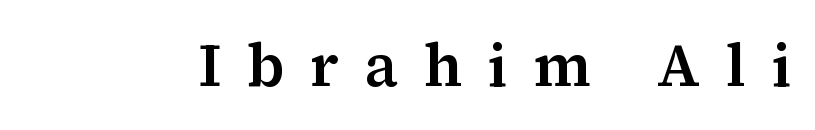
The image shows 60 px serif type, upright; set unusually wide letter spacing (+0.43 em), not underlined; medium stroke contrast and a medium x-height.
